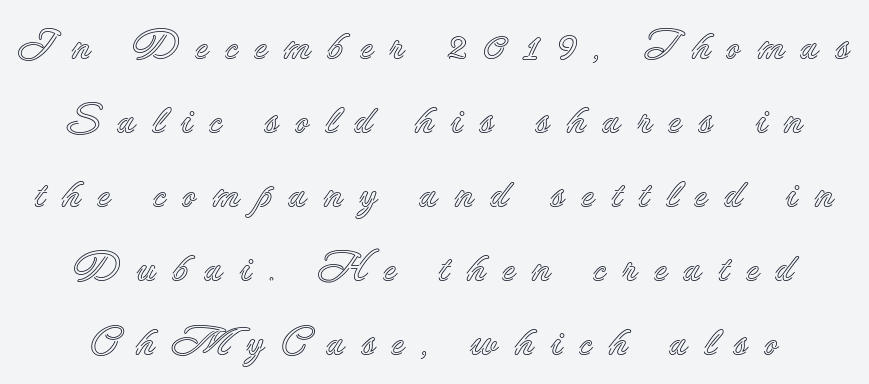
The image shows 40 px text type; set line spacing 1.85x, unusually wide letter spacing (+0.41 em), not underlined; a small x-height.
